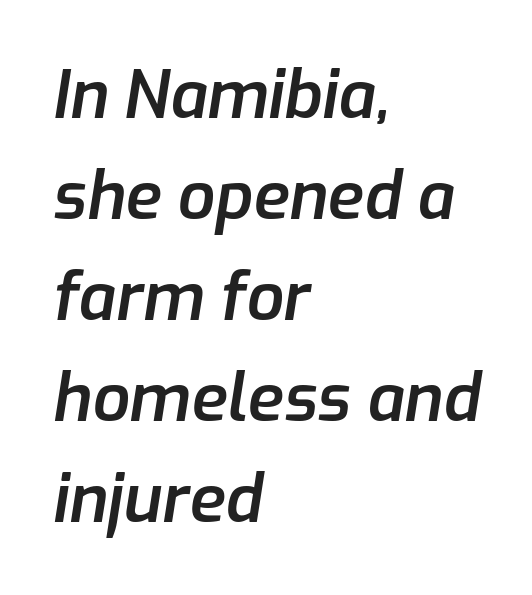
The image shows 66 px semibold type, italic (leaning right); set left-aligned, normal line spacing (1.53x), normal letter spacing, not underlined; low stroke contrast and a medium x-height.
